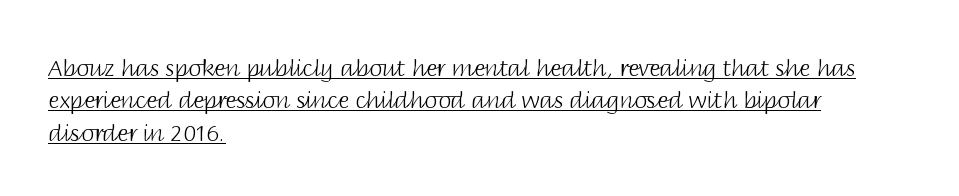
{"italic": "no", "bold": "no", "underline": "yes", "align": "left", "line_spacing": "normal", "line_spacing_ratio": 1.41, "letter_spacing": "normal", "letter_spacing_em": 0.0, "glyph_px": 23}
